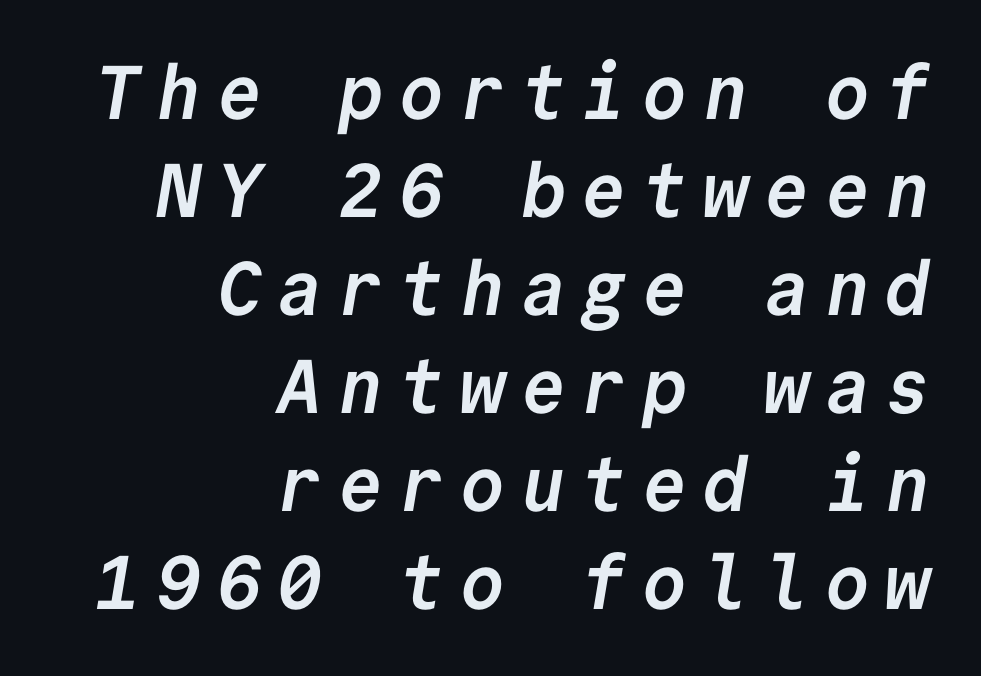
{"serif": "no", "bold": "yes", "weight": "semibold", "width": "normal", "stroke_contrast": "low", "x_height": "medium", "monospaced": "yes", "underline": "no", "align": "right", "line_spacing": "normal", "line_spacing_ratio": 1.29, "letter_spacing": "wide", "letter_spacing_em": 0.2, "glyph_px": 76}
